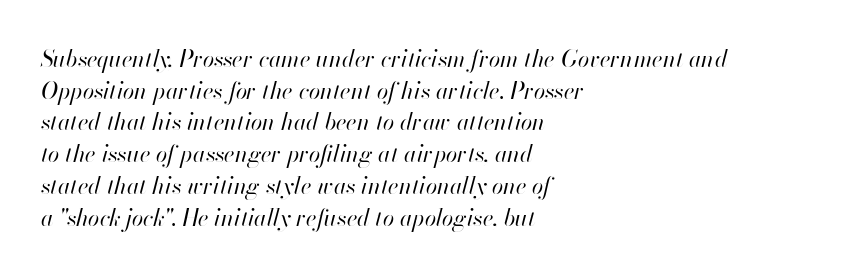
Tracking value appears to be zero — textbook default spacing. Normally led — the rows are evenly, conventionally spaced. Letters rest on an invisible, unmarked baseline. Italic? Definitely — the glyphs are oblique. Teacher's note: observe the even left margin — that is flush-left alignment. Heaviness? Minimal to ordinary, like unemphasized prose.
